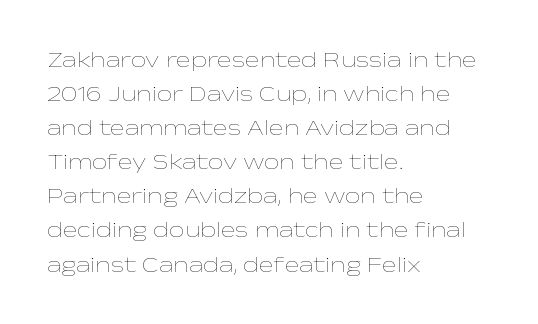
The image shows 22 px text type, upright; set left-aligned, normal line spacing (1.55x), normal letter spacing, not underlined.
